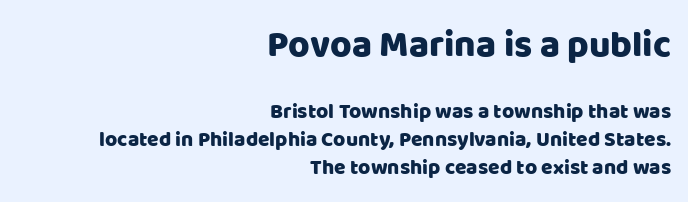
The image shows 37 px sans-serif type, upright; set right-aligned, normal line spacing (1.32x), normal letter spacing, not underlined; the first (top) block is 1.76x larger; low stroke contrast and a large x-height.
